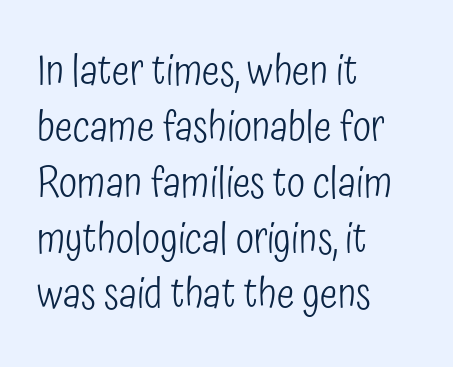
The image shows 42 px light, condensed sans-serif type, upright; set left-aligned, normal line spacing (1.33x), normal letter spacing, not underlined; low stroke contrast and a medium x-height.
